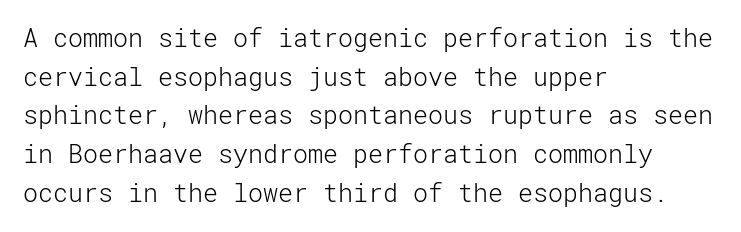
The image shows 25 px text type, upright; set left-aligned, normal line spacing (1.55x), normal letter spacing, not underlined.
